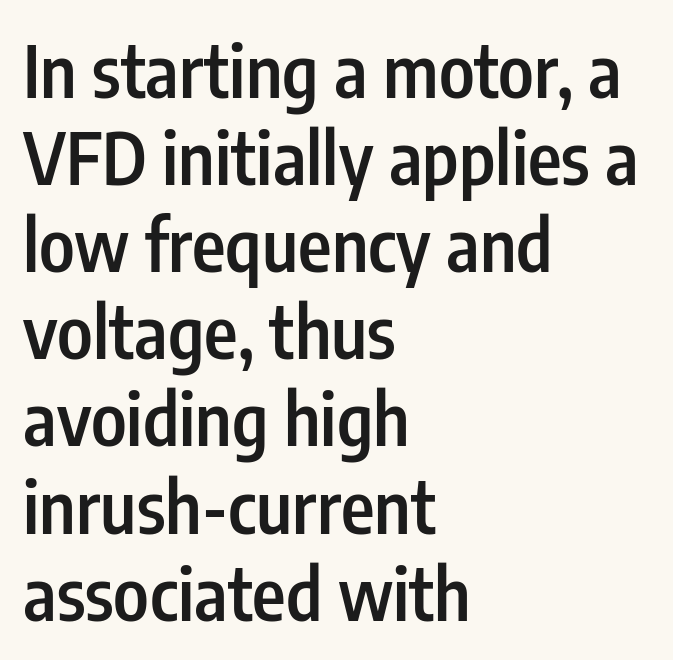
Notice the strokes are somewhat thickened but not fully heavy: this is a semibold. The foot of each line stays bare and open. Italic: no, the glyphs are upright roman. Nothing unusual about the tracking: characters are spaced as the font intends.
